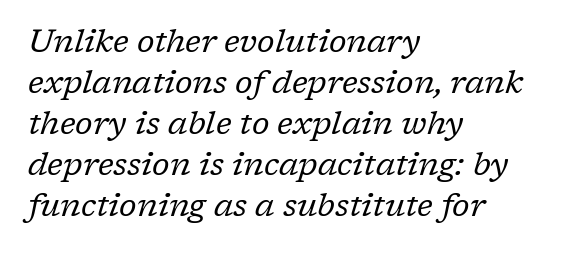
The image shows 32 px regular-weight serif type, italic (leaning right); set left-aligned, normal line spacing (1.28x), normal letter spacing, not underlined; low stroke contrast and a medium x-height.
